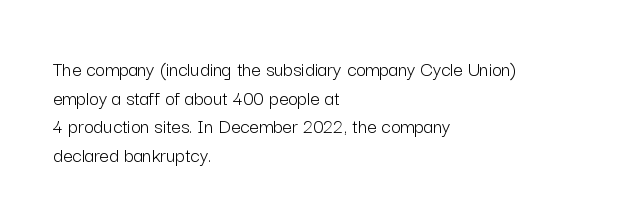
{"italic": "no", "bold": "no", "underline": "no", "align": "left", "line_spacing": "normal", "line_spacing_ratio": 1.36, "letter_spacing": "normal", "letter_spacing_em": 0.0, "glyph_px": 21}
